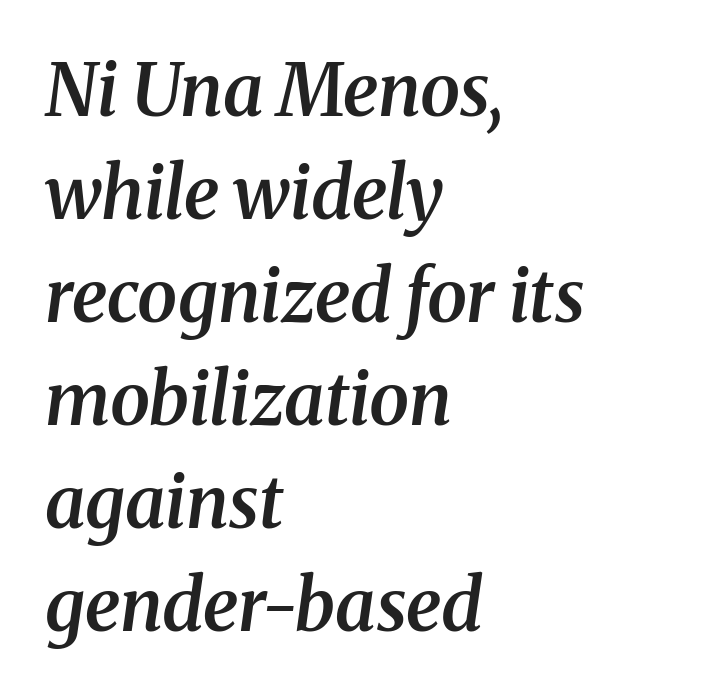
{"serif": "yes", "italic": "yes", "lean": "right", "slant_degrees": 8, "bold": "semi", "weight": "semibold", "width": "normal", "stroke_contrast": "medium", "x_height": "medium", "monospaced": "no", "underline": "no", "align": "left", "line_spacing": "normal", "line_spacing_ratio": 1.43, "letter_spacing": "normal", "letter_spacing_em": 0.0, "glyph_px": 72}
